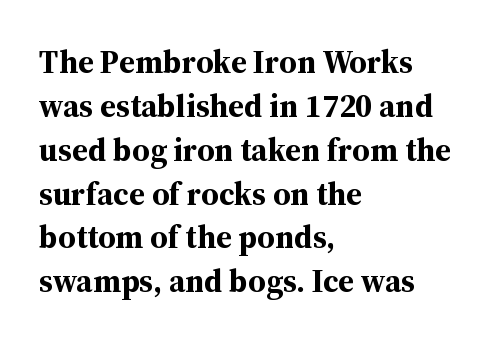
A student would call this left alignment; a typographer would say flush left, rag right. This sample uses plain, unmodified letter spacing. The lettering stays uniformly vertical, giving the passage a roman look. Just letters on the line, the space beneath them empty. In terms of letterform style, serifs are clearly present. The rows are spaced the way most documents space them.
